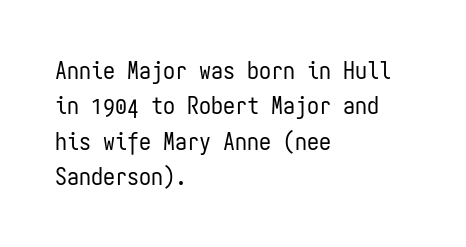
{"italic": "no", "bold": "no", "underline": "no", "align": "left", "line_spacing": "normal", "line_spacing_ratio": 1.47, "letter_spacing": "normal", "letter_spacing_em": 0.0, "glyph_px": 24}
